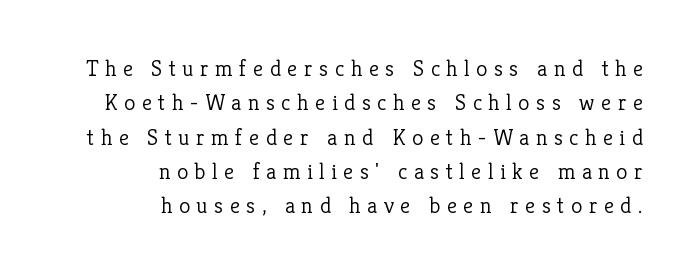
Q: Is the text bold? A: No.
Q: Is the text italic (slanted)? A: No, it is upright.
Q: Is the text underlined? A: No.
Q: How is the paragraph aligned? A: Right-aligned.
Q: Is the spacing between letters normal or unusually wide? A: Unusually wide.
Q: Is the spacing between lines tight, normal or loose? A: Normal.
